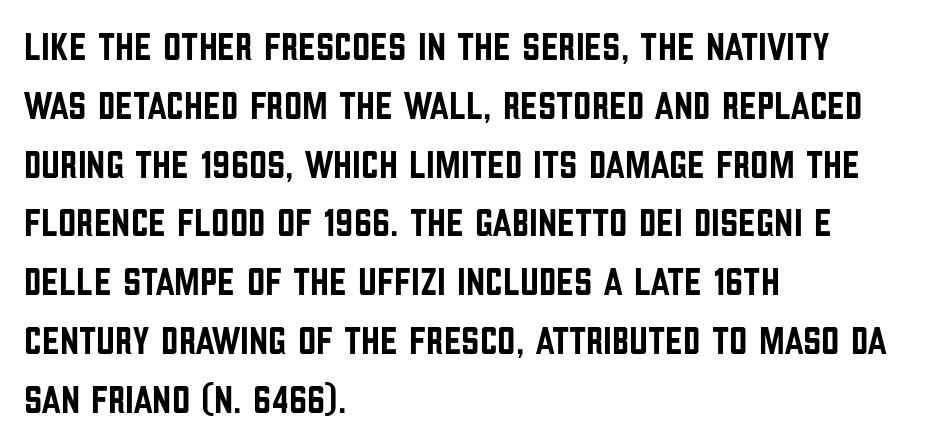
The paragraph shown leans on its left margin. Letter spacing: default. Each new line begins a customary step beneath the previous one. Here the designer chose a conventional face with non-uniform glyph widths. Posture: upright roman.
